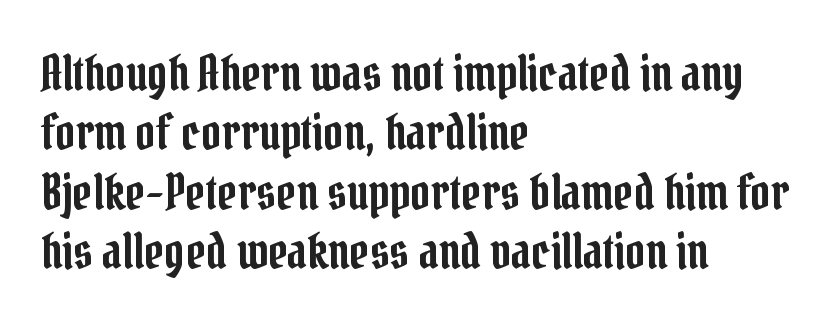
The image shows 49 px condensed serif type, upright; set left-aligned, line spacing 1.21x, normal letter spacing, not underlined; low stroke contrast and a medium x-height.
